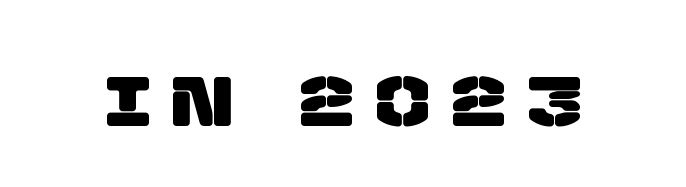
The image shows 70 px sans-serif type; set unusually wide letter spacing (+0.33 em), not underlined; low stroke contrast and a large x-height.
